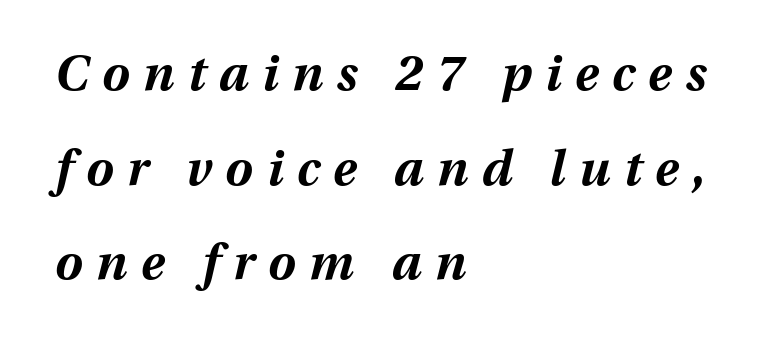
The image shows 49 px bold type, italic (leaning right); set left-aligned, loose line spacing (1.93x), unusually wide letter spacing (+0.28 em), not underlined; medium stroke contrast and a medium x-height.
